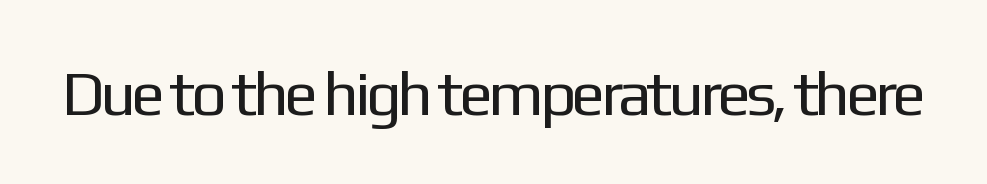
{"serif": "no", "italic": "no", "bold": "no", "weight": "regular", "width": "normal", "stroke_contrast": "low", "x_height": "medium", "monospaced": "no", "underline": "no", "letter_spacing": "normal", "letter_spacing_em": 0.0, "glyph_px": 63}
